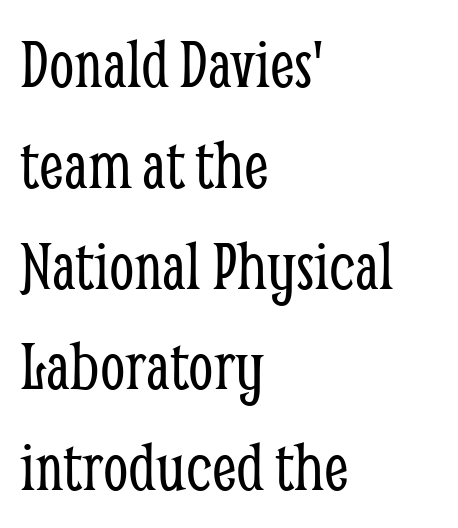
The image shows 72 px light, condensed serif type, upright; set left-aligned, normal line spacing (1.4x), normal letter spacing, not underlined; low stroke contrast and a medium x-height.
